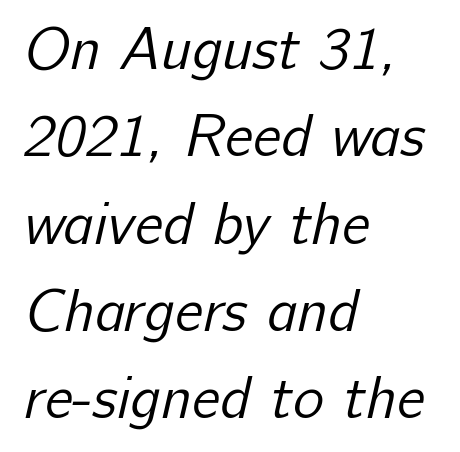
Q: Is the text bold? A: No.
Q: Is the typeface a serif or a sans-serif typeface? A: Sans-serif.
Q: Is the text underlined? A: No.
Q: How is the paragraph aligned? A: Left-aligned.
Q: Is the spacing between letters normal or unusually wide? A: Normal.
Q: Is the spacing between lines tight, normal or loose? A: Normal.
Q: Width (condensed, normal, or wide)? A: Normal.
Q: Stroke contrast? A: Low.
Q: x-height? A: Medium.
Q: Monospaced? A: No.
